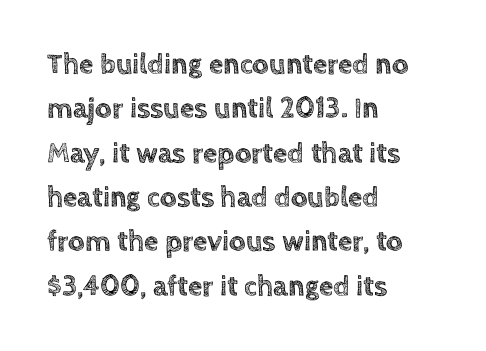
Q: Is the text italic (slanted)? A: No, it is upright.
Q: Is the text underlined? A: No.
Q: How is the paragraph aligned? A: Left-aligned.
Q: Is the spacing between letters normal or unusually wide? A: Normal.
Q: Is the spacing between lines tight, normal or loose? A: Normal.
Q: Width (condensed, normal, or wide)? A: Normal.
Q: x-height? A: Large.
Q: Monospaced? A: No.
